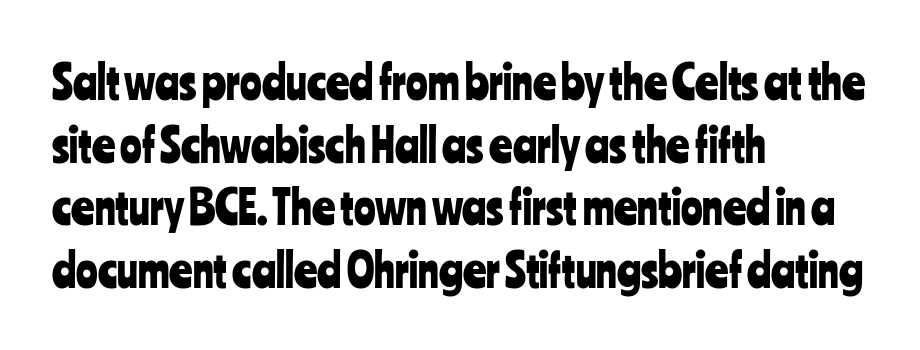
The image shows 45 px condensed sans-serif type, upright; set left-aligned, normal line spacing (1.39x), normal letter spacing, not underlined; low stroke contrast and a medium x-height.
